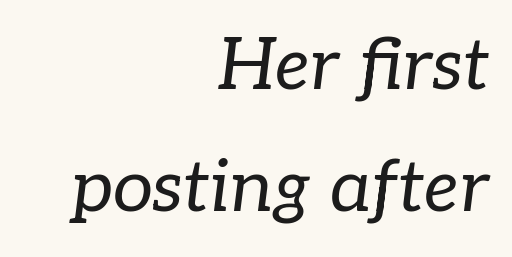
Q: Is the text bold? A: No.
Q: Is the text italic (slanted)? A: Yes, it leans right by about 7 degrees.
Q: Is the typeface a serif or a sans-serif typeface? A: Serif.
Q: Is the text underlined? A: No.
Q: How is the paragraph aligned? A: Right-aligned.
Q: Is the spacing between letters normal or unusually wide? A: Normal.
Q: Is the spacing between lines tight, normal or loose? A: Normal.
Q: Width (condensed, normal, or wide)? A: Normal.
Q: Stroke contrast? A: Low.
Q: x-height? A: Medium.
Q: Monospaced? A: No.
